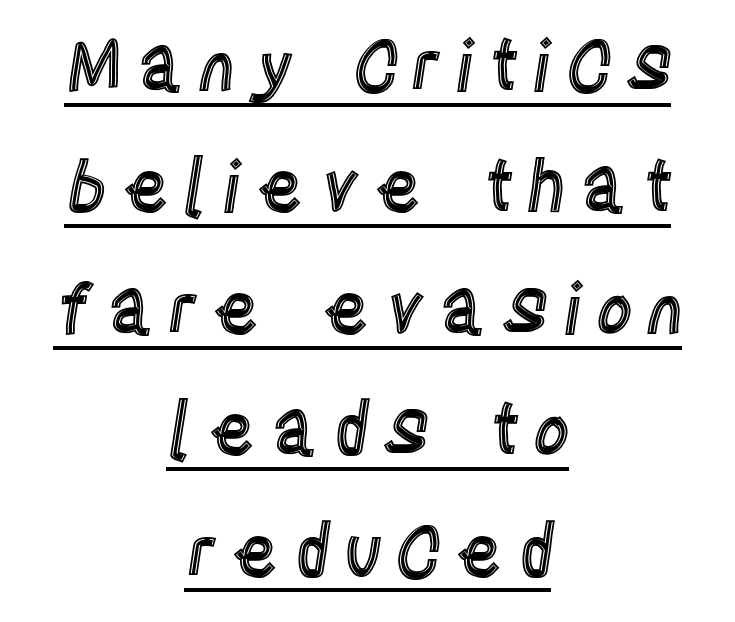
The image shows 71 px condensed type; set centered, line spacing 1.71x, underlined; a large x-height.
